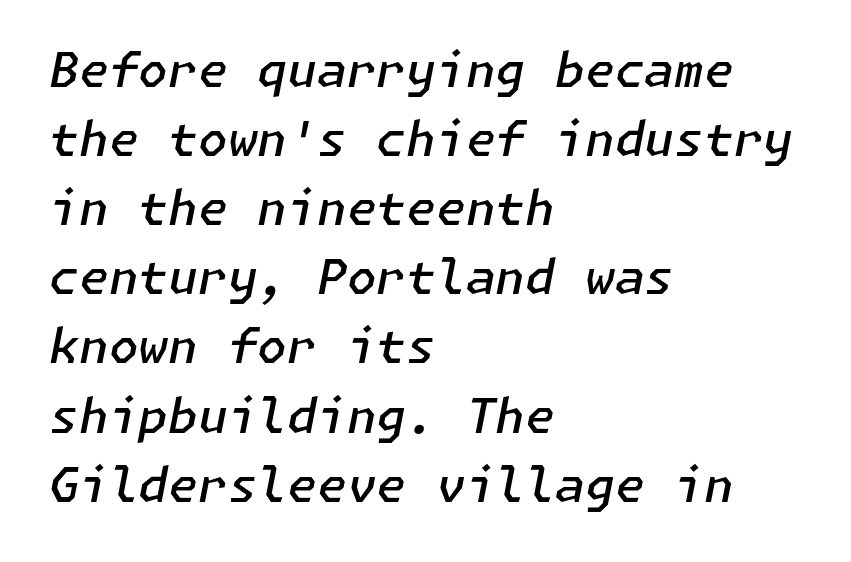
The image shows 48 px semibold type, italic (leaning right); set left-aligned, normal line spacing (1.44x), normal letter spacing, not underlined; low stroke contrast and a medium x-height.
